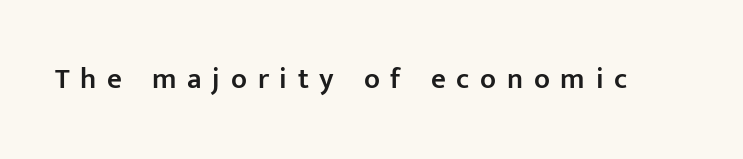
{"serif": "no", "italic": "no", "bold": "semi", "weight": "semibold", "width": "normal", "stroke_contrast": "low", "x_height": "medium", "monospaced": "no", "underline": "no", "letter_spacing": "wide", "letter_spacing_em": 0.37, "glyph_px": 29}
